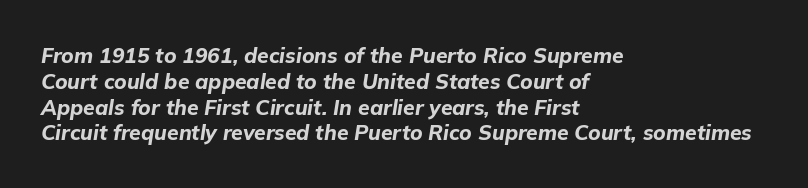
Words appear dense and cohesive because spacing is normal. If you drew a line through each stem, it would be angled. The strokes are fattened all the way to bold. Descender tails drop into unmarked territory.
